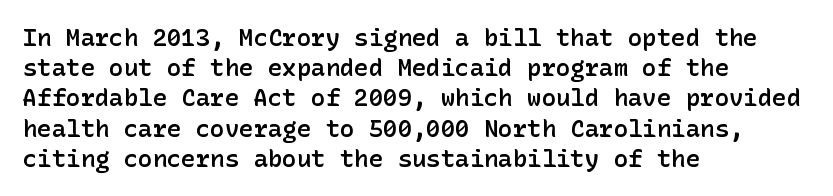
{"italic": "no", "bold": "semi", "underline": "no", "align": "left", "line_spacing": "normal", "line_spacing_ratio": 1.26, "letter_spacing": "normal", "letter_spacing_em": 0.0, "glyph_px": 24}
